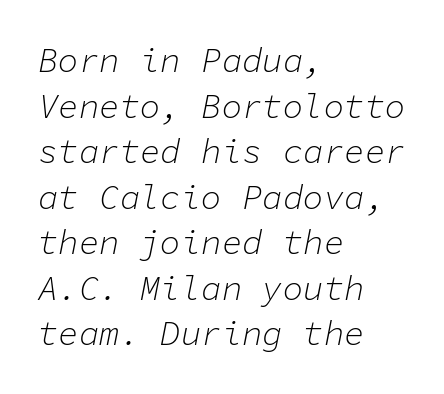
Q: Is the text bold? A: No.
Q: Is the text italic (slanted)? A: Yes, it leans right by about 11 degrees.
Q: Is the text underlined? A: No.
Q: How is the paragraph aligned? A: Left-aligned.
Q: Is the spacing between letters normal or unusually wide? A: Normal.
Q: Is the spacing between lines tight, normal or loose? A: Normal.
Q: Width (condensed, normal, or wide)? A: Normal.
Q: Stroke contrast? A: Low.
Q: x-height? A: Medium.
Q: Monospaced? A: Yes.
